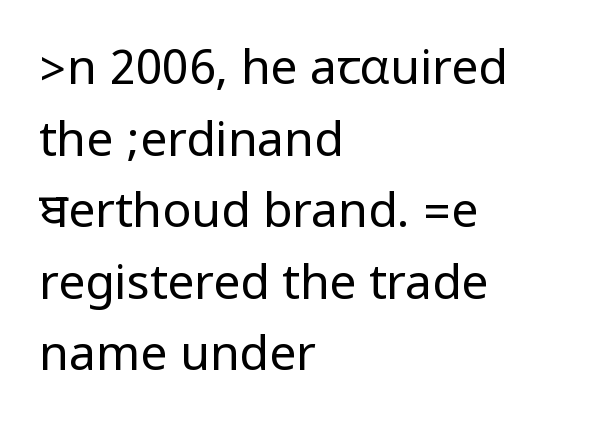
The image shows 48 px regular-weight, condensed sans-serif type, upright; set left-aligned, normal line spacing (1.49x), normal letter spacing, not underlined; low stroke contrast.
